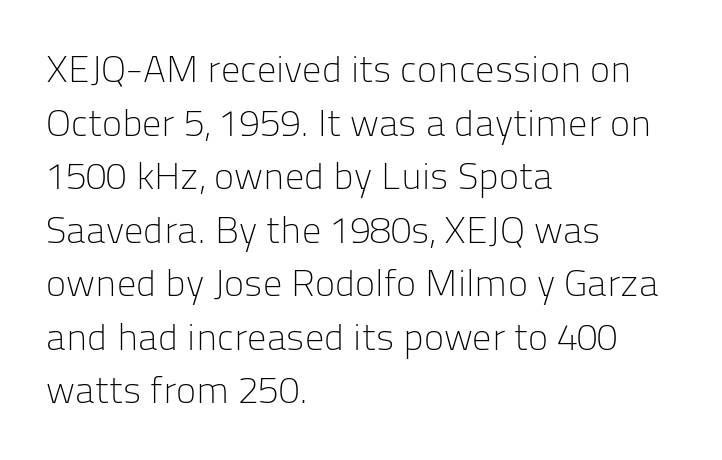
The image shows 38 px light sans-serif type, upright; set left-aligned, normal line spacing (1.41x), normal letter spacing, not underlined; low stroke contrast and a medium x-height.
